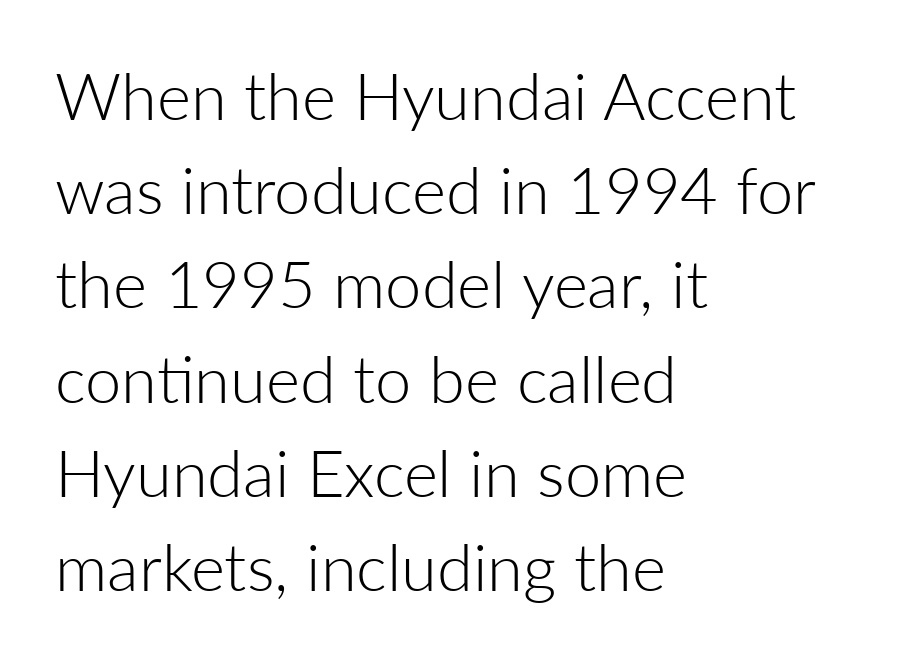
The image shows 65 px light sans-serif type, upright; set left-aligned, normal line spacing (1.45x), normal letter spacing, not underlined; low stroke contrast and a medium x-height.
